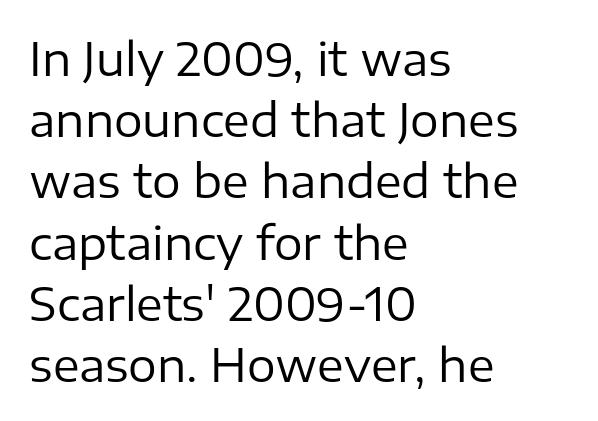
The image shows 45 px regular-weight sans-serif type, upright; set left-aligned, normal line spacing (1.36x), normal letter spacing, not underlined; low stroke contrast and a medium x-height.
